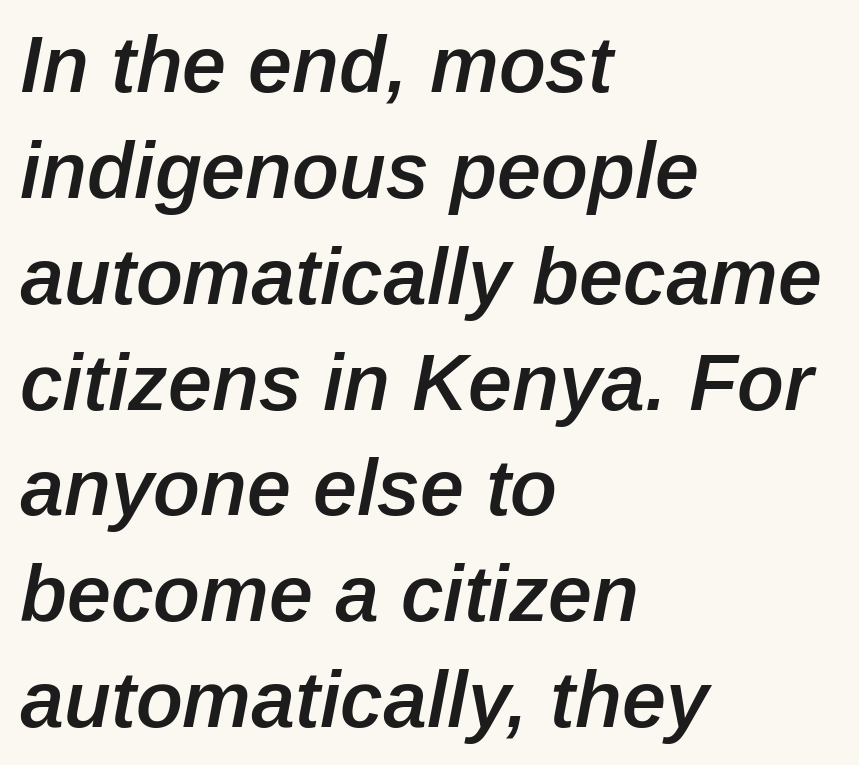
Q: Is the text bold? A: Semi-bold.
Q: Is the text italic (slanted)? A: Yes, it leans right by about 12 degrees.
Q: Is the text underlined? A: No.
Q: How is the paragraph aligned? A: Left-aligned.
Q: Is the spacing between letters normal or unusually wide? A: Normal.
Q: Is the spacing between lines tight, normal or loose? A: Normal.
Q: Width (condensed, normal, or wide)? A: Normal.
Q: Stroke contrast? A: Low.
Q: x-height? A: Medium.
Q: Monospaced? A: No.
